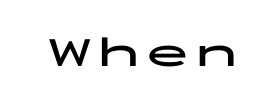
Set as a true bold cut, around the 700 mark. The font's upright variant was chosen for this text. This sample has the even, mechanical cadence of fixed-width lettering. Nobody drew a line under any word here. Letterform terminals end flat and unadorned throughout the passage.
